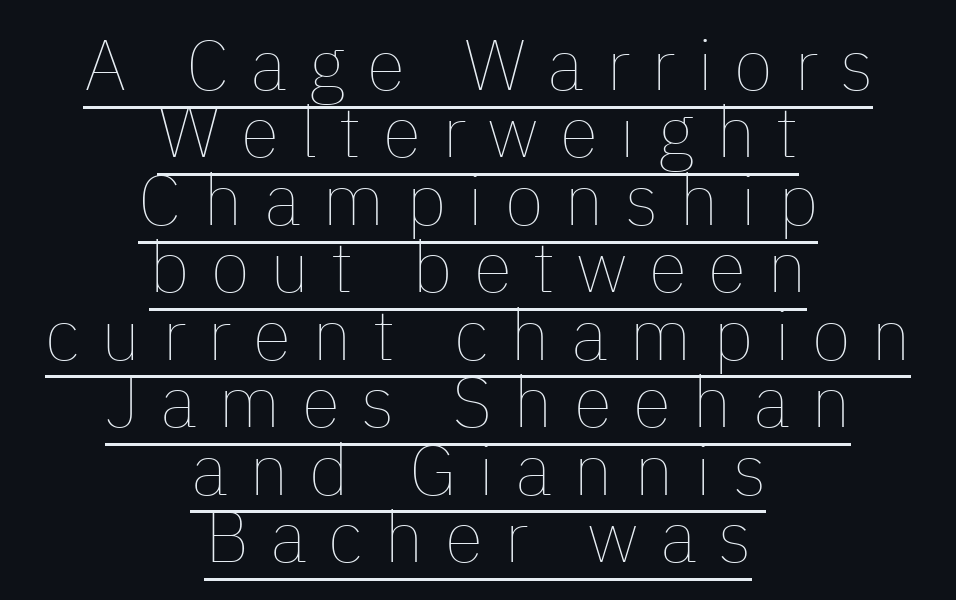
Q: Is the text bold? A: No.
Q: Is the text italic (slanted)? A: No, it is upright.
Q: Is the text underlined? A: Yes.
Q: How is the paragraph aligned? A: Centered.
Q: Is the spacing between letters normal or unusually wide? A: Unusually wide.
Q: Is the spacing between lines tight, normal or loose? A: Tight.
Q: Width (condensed, normal, or wide)? A: Normal.
Q: Stroke contrast? A: Low.
Q: x-height? A: Medium.
Q: Monospaced? A: No.
